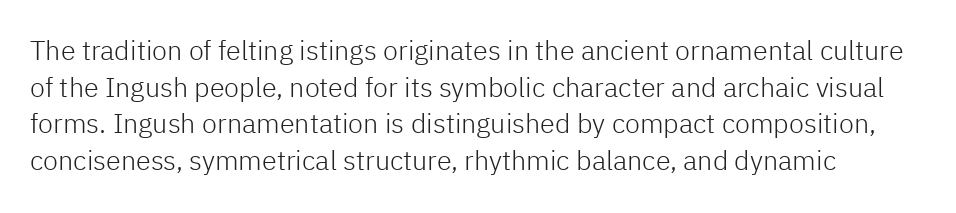
Q: Is the text bold? A: No.
Q: Is the text italic (slanted)? A: No, it is upright.
Q: Is the text underlined? A: No.
Q: How is the paragraph aligned? A: Left-aligned.
Q: Is the spacing between letters normal or unusually wide? A: Normal.
Q: Is the spacing between lines tight, normal or loose? A: Normal.
